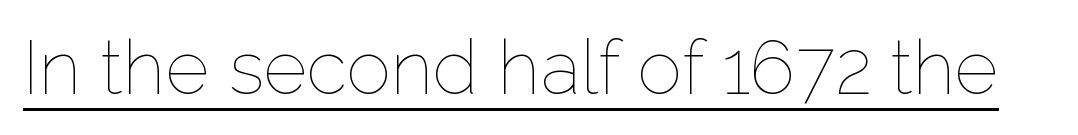
Q: Is the text bold? A: No.
Q: Is the text italic (slanted)? A: No, it is upright.
Q: Is the text underlined? A: Yes.
Q: Is the spacing between letters normal or unusually wide? A: Normal.
Q: Width (condensed, normal, or wide)? A: Normal.
Q: Stroke contrast? A: Low.
Q: x-height? A: Medium.
Q: Monospaced? A: No.
